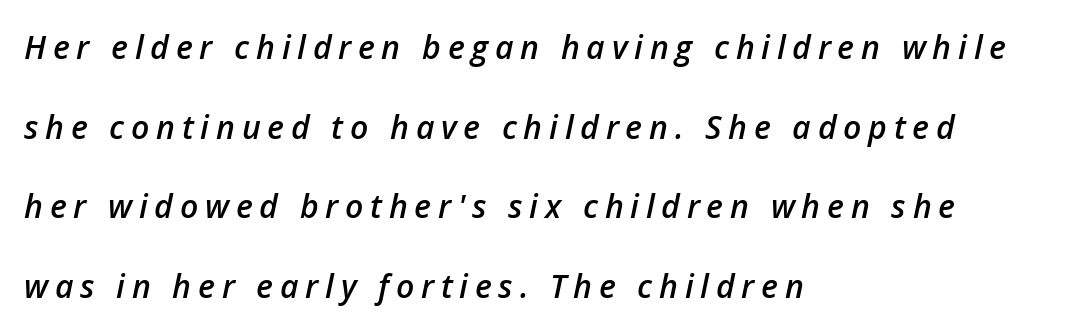
The area under the type is left untouched. You could fit nearly another row in the gap between these rows. Italic: yes, the glyphs are oblique. This is the in-between weight designers call semibold or demi.
